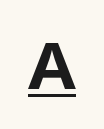
The letters are bold, with thick, heavy strokes. Does a line run under the words? Yes, clearly. Posture: vertical. The tracking reads as deliberately expanded to a designer's eye. This is sans-serif lettering, the kind often seen on screens and signage. This sample has the flowing, uneven cadence of proportional lettering.
